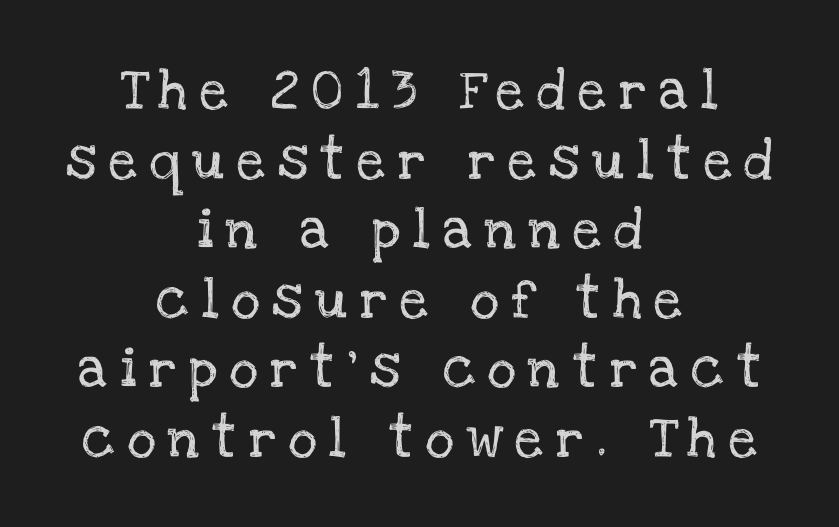
{"serif": "yes", "italic": "no", "width": "normal", "stroke_contrast": "low", "x_height": "large", "monospaced": "no", "underline": "no", "align": "center", "line_spacing_ratio": 1.74, "letter_spacing": "wide", "letter_spacing_em": 0.32, "glyph_px": 40}
